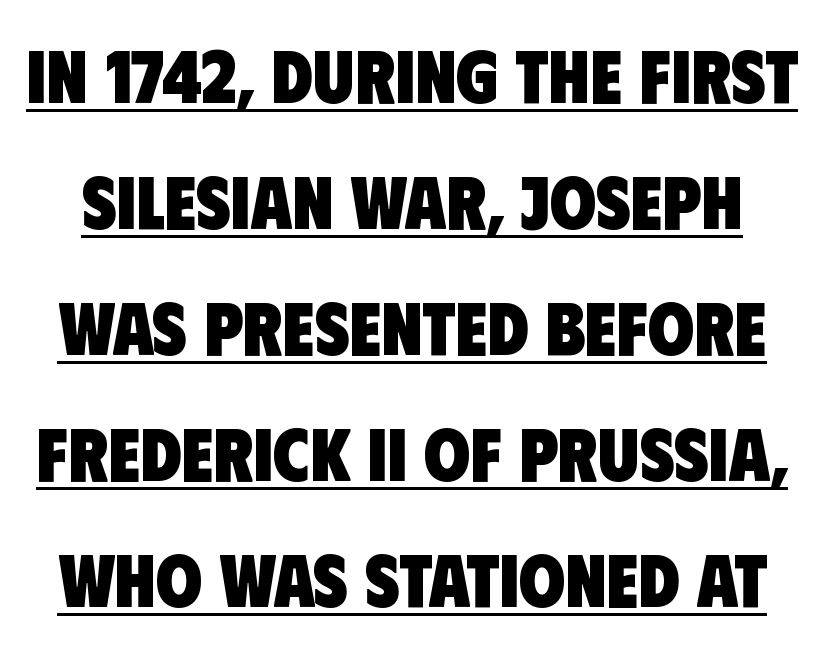
{"serif": "no", "bold": "yes", "weight": "heavy", "width": "condensed", "stroke_contrast": "low", "x_height": "large", "monospaced": "no", "underline": "yes", "line_spacing": "normal", "line_spacing_ratio": 1.68, "letter_spacing": "normal", "letter_spacing_em": 0.0, "glyph_px": 75}
